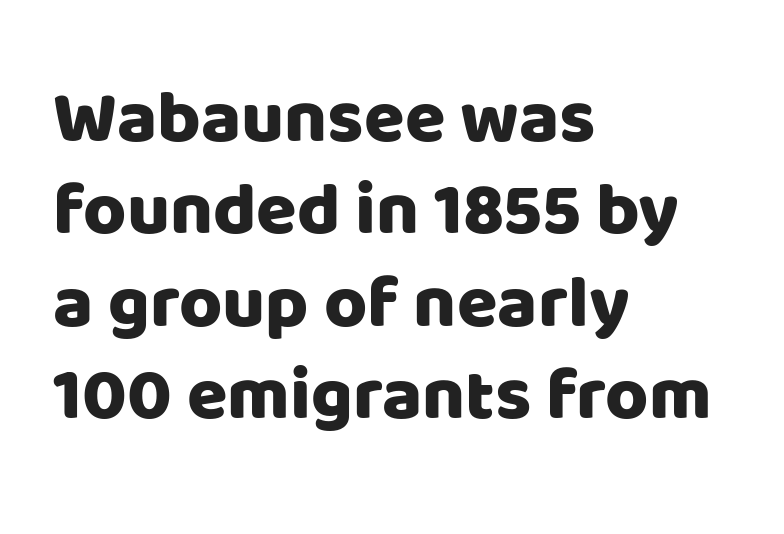
{"serif": "no", "italic": "no", "width": "normal", "stroke_contrast": "low", "x_height": "large", "monospaced": "no", "underline": "no", "align": "left", "line_spacing": "normal", "line_spacing_ratio": 1.25, "letter_spacing": "normal", "letter_spacing_em": 0.0, "glyph_px": 74}
